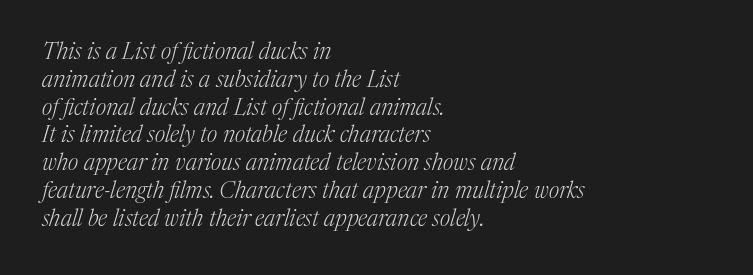
Q: Is the text bold? A: No.
Q: Is the text italic (slanted)? A: Yes, it leans right by about 17 degrees.
Q: Is the text underlined? A: No.
Q: How is the paragraph aligned? A: Left-aligned.
Q: Is the spacing between letters normal or unusually wide? A: Normal.
